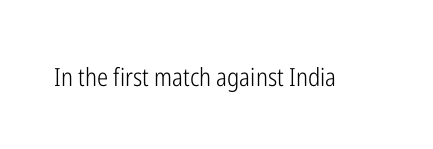
The rendering keeps characters at their native spacing. The font sits on the lighter half of the weight spectrum, regular included. Quick note: underline off. Is there any slant? The stems are plumb.
